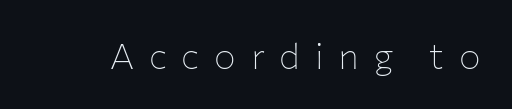
{"serif": "no", "italic": "no", "bold": "no", "weight": "thin", "width": "normal", "stroke_contrast": "low", "x_height": "medium", "monospaced": "no", "underline": "no", "letter_spacing": "wide", "letter_spacing_em": 0.41, "glyph_px": 36}
